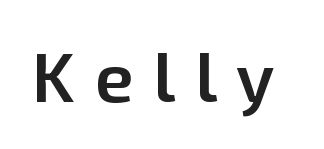
Is this a sans? Yes — the strokes have no serifs. The typography opts for an upright posture over an oblique one. This sample uses expanded letter spacing, leaving extra air between glyphs. Slightly chunky letters — semibold, I'd say, not full bold. The face used here is proportionally spaced, like ordinary book or web type.
